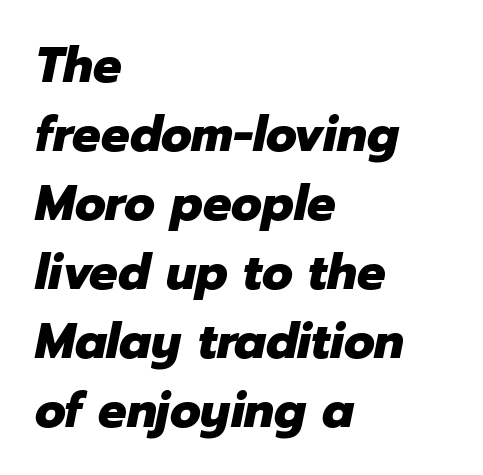
Q: Is the text bold? A: Yes.
Q: Is the text italic (slanted)? A: Yes, it leans right by about 12 degrees.
Q: Is the text underlined? A: No.
Q: How is the paragraph aligned? A: Left-aligned.
Q: Is the spacing between letters normal or unusually wide? A: Normal.
Q: Is the spacing between lines tight, normal or loose? A: Normal.
Q: Width (condensed, normal, or wide)? A: Normal.
Q: Stroke contrast? A: Low.
Q: x-height? A: Medium.
Q: Monospaced? A: No.
